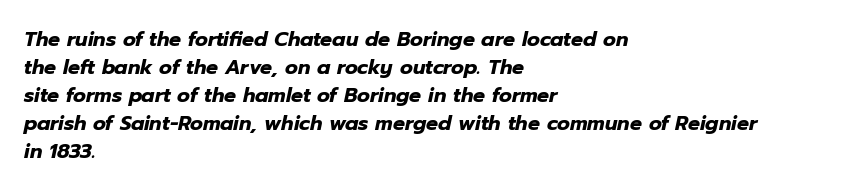
The image shows 20 px bold type, italic (leaning right); set left-aligned, normal line spacing (1.4x), normal letter spacing, not underlined.
